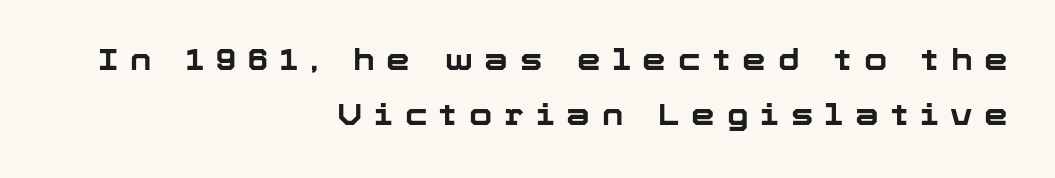
Q: Is the text bold? A: Yes.
Q: Is the text italic (slanted)? A: No, it is upright.
Q: Is the typeface a serif or a sans-serif typeface? A: Sans-serif.
Q: Is the text underlined? A: No.
Q: How is the paragraph aligned? A: Right-aligned.
Q: Is the spacing between letters normal or unusually wide? A: Unusually wide.
Q: Width (condensed, normal, or wide)? A: Normal.
Q: Stroke contrast? A: Low.
Q: x-height? A: Medium.
Q: Monospaced? A: No.
